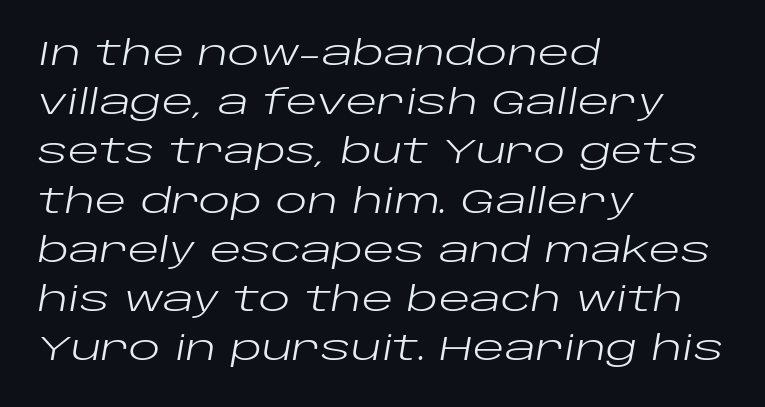
The image shows 33 px regular-weight, wide type, italic (leaning right); set left-aligned, normal line spacing (1.49x), normal letter spacing, not underlined; low stroke contrast and a large x-height.
